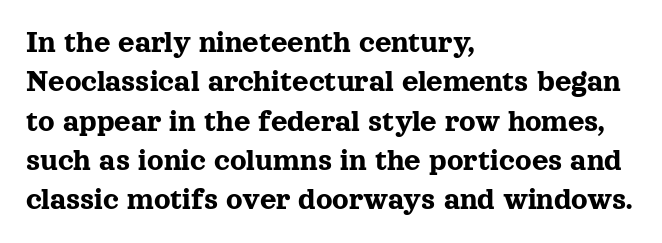
The image shows 32 px serif type, upright; set left-aligned, line spacing 1.23x, normal letter spacing, not underlined; a medium x-height.
